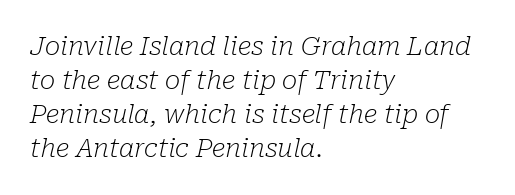
Q: Is the text bold? A: No.
Q: Is the text italic (slanted)? A: Yes, it leans right by about 10 degrees.
Q: Is the text underlined? A: No.
Q: How is the paragraph aligned? A: Left-aligned.
Q: Is the spacing between letters normal or unusually wide? A: Normal.
Q: Is the spacing between lines tight, normal or loose? A: Normal.
